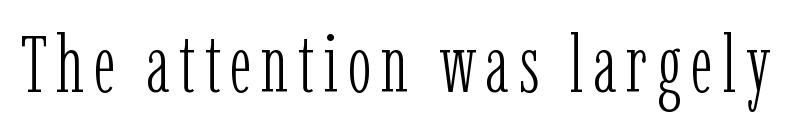
The image shows 80 px light, condensed serif type, upright; set not underlined; low stroke contrast and a medium x-height.
